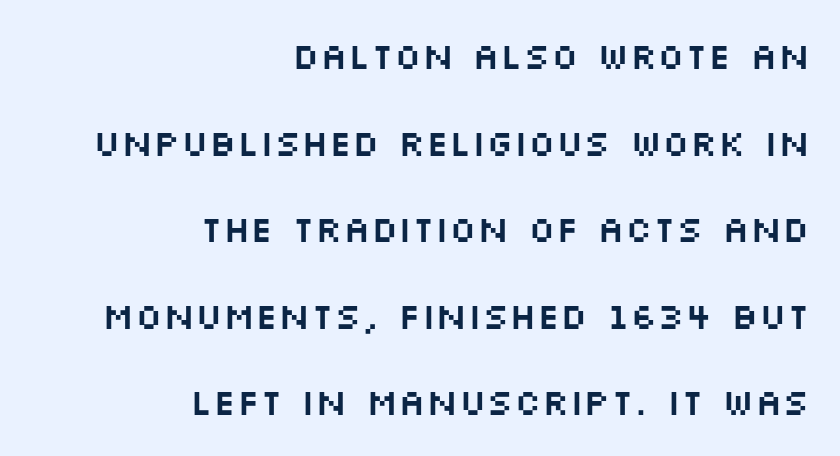
{"serif": "no", "italic": "no", "width": "wide", "stroke_contrast": "medium", "x_height": "large", "monospaced": "no", "underline": "no", "align": "right", "line_spacing": "loose", "line_spacing_ratio": 2.34, "letter_spacing": "normal", "letter_spacing_em": 0.0, "glyph_px": 37}
